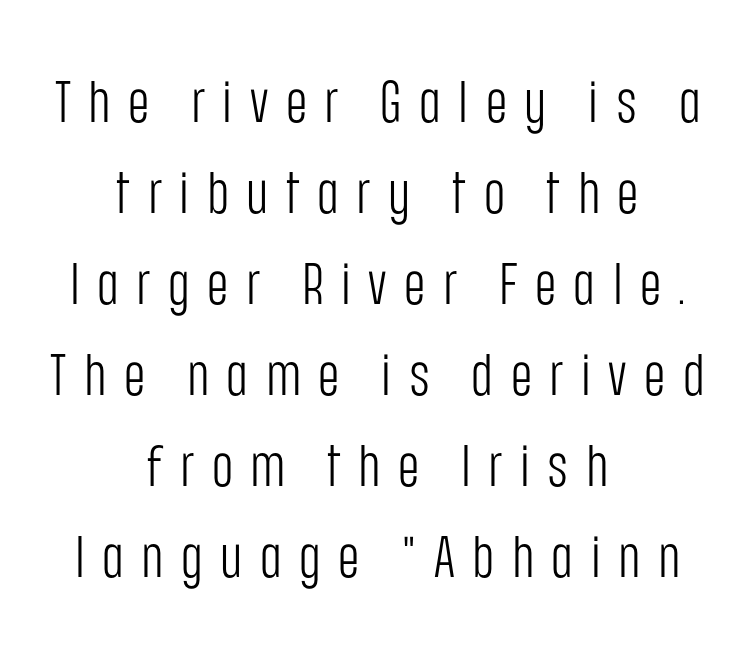
{"serif": "no", "italic": "no", "bold": "no", "weight": "light", "width": "condensed", "stroke_contrast": "low", "x_height": "large", "monospaced": "no", "underline": "no", "align": "center", "line_spacing": "normal", "line_spacing_ratio": 1.57, "letter_spacing": "wide", "letter_spacing_em": 0.3, "glyph_px": 58}
